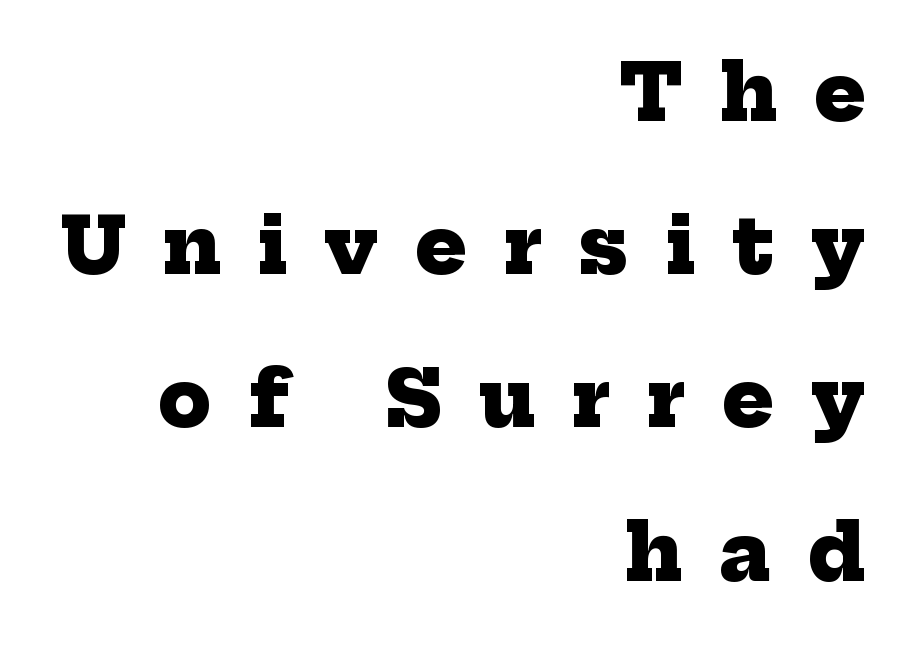
Layout note: lines flush right. These lines are rendered in a variable-pitch font. The letters are bold, with thick, heavy strokes. Loosely led — the rows are spread out. The tracking reads as deliberately expanded to a designer's eye.
